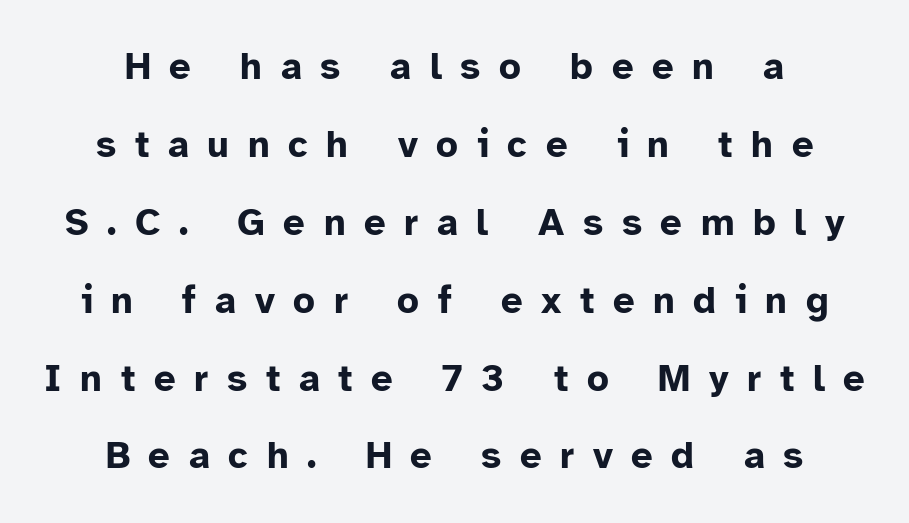
The image shows 38 px bold sans-serif type, upright; set centered, loose line spacing (2.05x), unusually wide letter spacing (+0.49 em), not underlined; low stroke contrast and a medium x-height.
